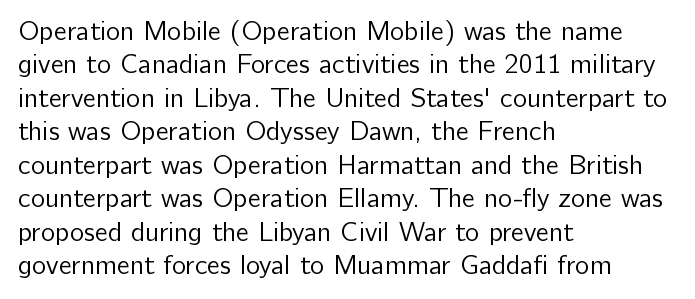
{"italic": "no", "bold": "no", "underline": "no", "align": "left", "line_spacing_ratio": 1.24, "letter_spacing": "normal", "letter_spacing_em": 0.0, "glyph_px": 27}
